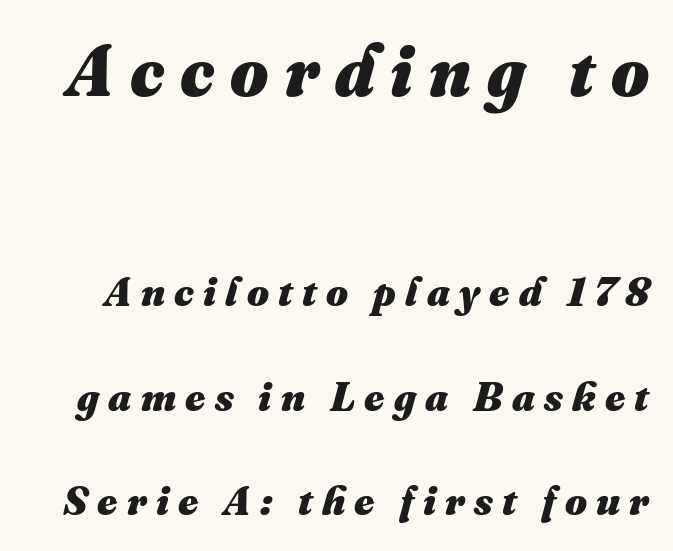
{"bold": "yes", "weight": "heavy", "width": "normal", "stroke_contrast": "medium", "x_height": "small", "monospaced": "no", "underline": "no", "line_spacing": "loose", "line_spacing_ratio": 2.49, "letter_spacing": "wide", "letter_spacing_em": 0.22, "larger_block": "first", "size_ratio": 1.74, "glyph_px": 73}
